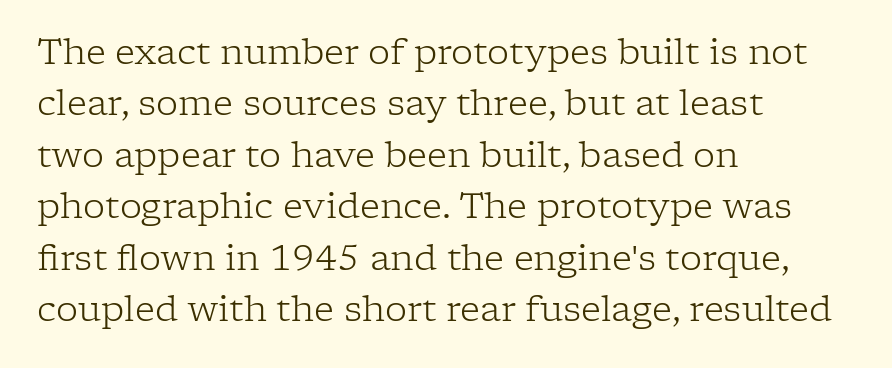
The paragraph shown leans on its left margin. Between one letter and the next there's only the usual sliver of space. Font category for this specimen: serif. The specimen omits any rule beneath the text block's lines. You can tell it's not italic because the verticals are truly vertical. These glyphs show unthickened strokes, regular width or finer.
